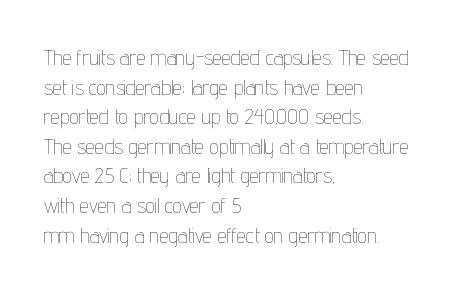
Q: Is the text bold? A: No.
Q: Is the text italic (slanted)? A: No, it is upright.
Q: Is the text underlined? A: No.
Q: How is the paragraph aligned? A: Left-aligned.
Q: Is the spacing between letters normal or unusually wide? A: Normal.
Q: Is the spacing between lines tight, normal or loose? A: Normal.
